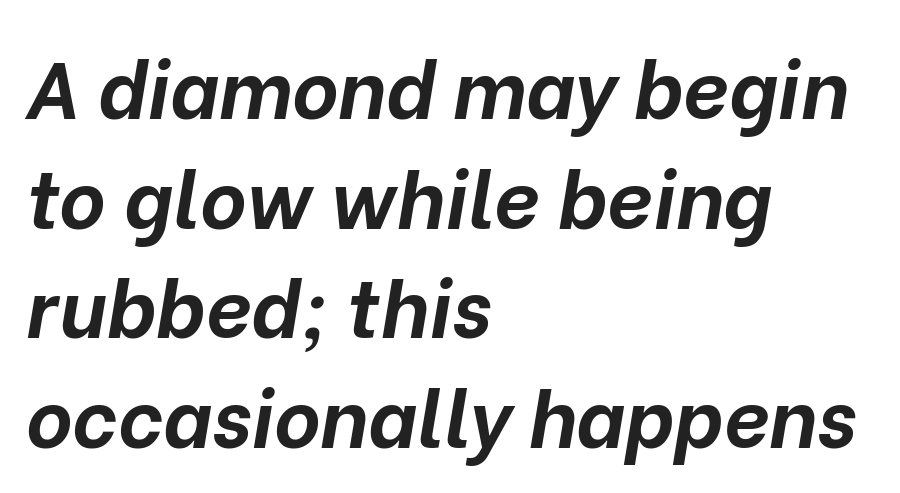
{"italic": "yes", "lean": "right", "slant_degrees": 10, "bold": "yes", "weight": "bold", "width": "normal", "stroke_contrast": "low", "x_height": "medium", "monospaced": "no", "underline": "no", "align": "left", "line_spacing": "normal", "line_spacing_ratio": 1.37, "letter_spacing": "normal", "letter_spacing_em": 0.0, "glyph_px": 80}
